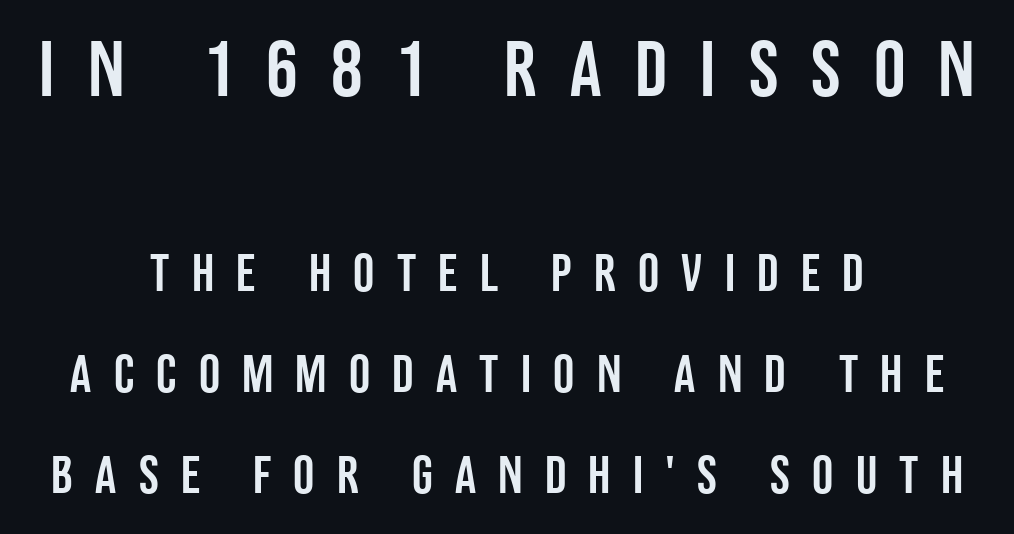
Q: Is the text italic (slanted)? A: No, it is upright.
Q: Is the typeface a serif or a sans-serif typeface? A: Sans-serif.
Q: Is the text underlined? A: No.
Q: How is the paragraph aligned? A: Centered.
Q: Is the spacing between letters normal or unusually wide? A: Unusually wide.
Q: Is the spacing between lines tight, normal or loose? A: Loose.
Q: Which block of text is set in a larger size, the first (top) or the second (bottom)? A: The first (top) one.
Q: Width (condensed, normal, or wide)? A: Condensed.
Q: Stroke contrast? A: Low.
Q: x-height? A: Large.
Q: Monospaced? A: No.
